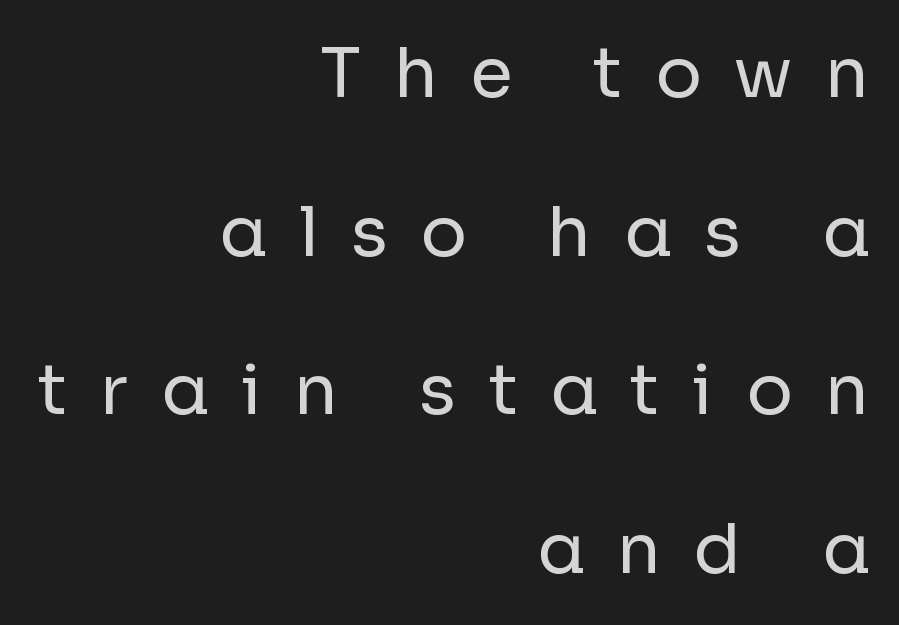
{"serif": "no", "italic": "no", "bold": "no", "weight": "regular", "width": "normal", "stroke_contrast": "low", "x_height": "medium", "monospaced": "no", "underline": "no", "align": "right", "line_spacing": "loose", "line_spacing_ratio": 2.3, "letter_spacing": "wide", "letter_spacing_em": 0.47, "glyph_px": 69}
